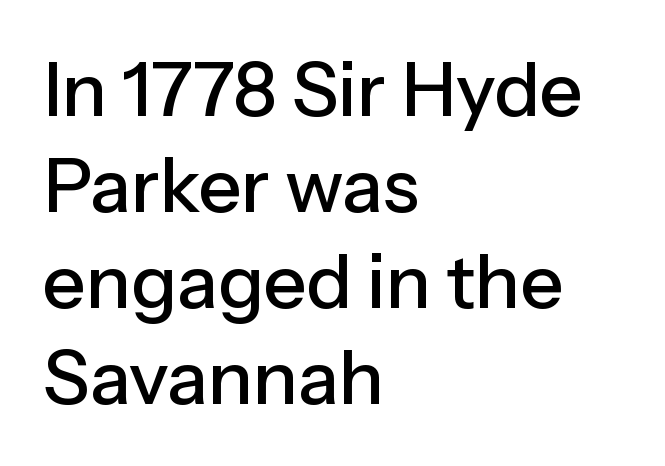
The image shows 75 px sans-serif type, upright; set left-aligned, normal line spacing (1.28x), normal letter spacing, not underlined; low stroke contrast and a medium x-height.
